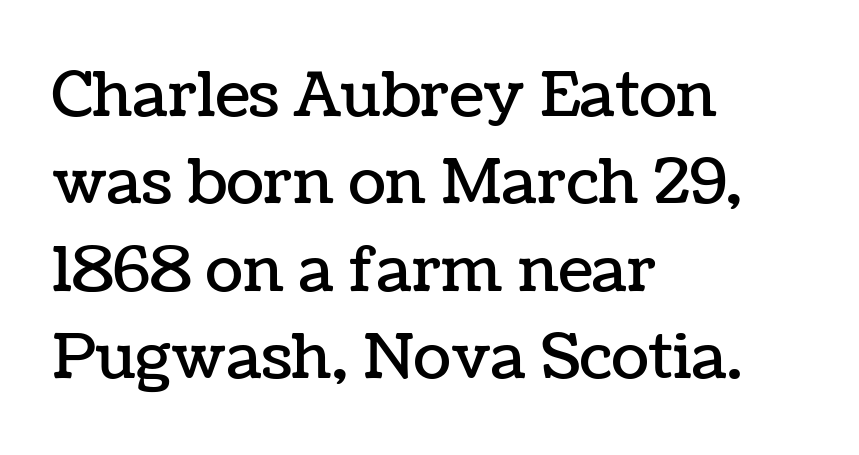
{"italic": "no", "width": "normal", "stroke_contrast": "low", "x_height": "medium", "monospaced": "no", "underline": "no", "align": "left", "line_spacing": "normal", "line_spacing_ratio": 1.41, "letter_spacing": "normal", "letter_spacing_em": 0.0, "glyph_px": 62}
